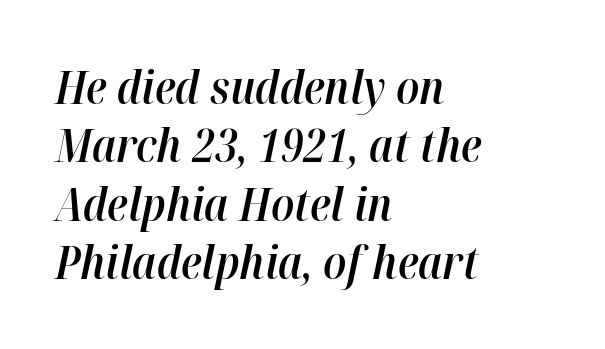
The face used here is proportionally spaced, like ordinary book or web type. Students, note that the glyphs here touch the page at normal intervals. The text carries the slant typical of an italic or oblique font. One-word summary of the alignment: left.
